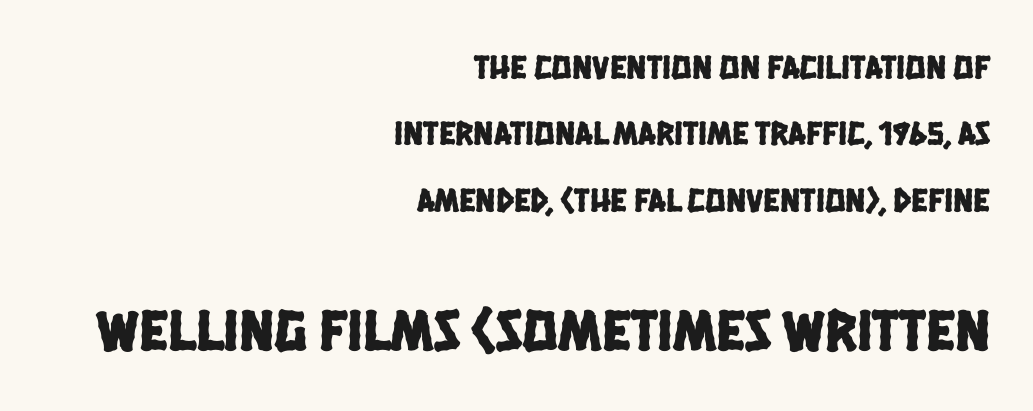
Compared with typical body copy, the letter spacing here is the same. Students, observe: this is what heavily led, spacious text looks like. Size contrast runs from small at the top to large at the bottom. Here the designer chose a conventional face with non-uniform glyph widths.
